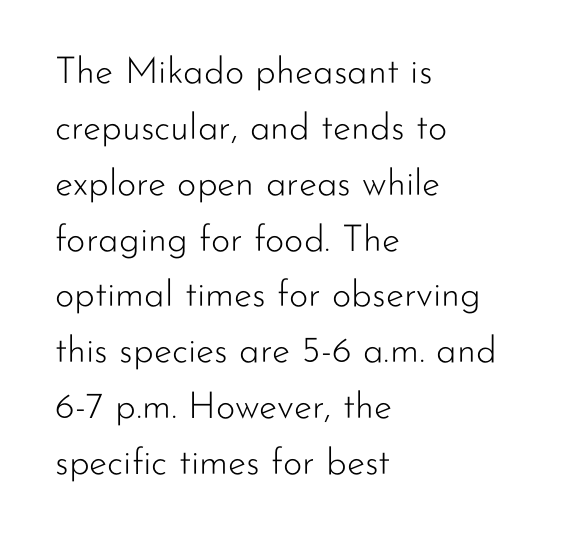
Typographically, this falls in the sans-serif category. Glyph-to-glyph distance matches everyday printed text. These lines are rendered in a variable-pitch font. The foot of each line stays bare and open. The letterforms sit at book weight or below. The paragraph has a hard left edge and a soft right edge.
